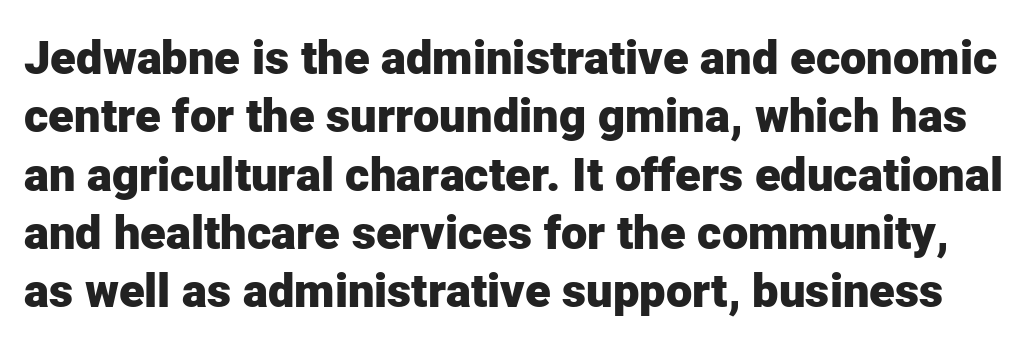
{"serif": "no", "italic": "no", "bold": "yes", "weight": "heavy", "width": "normal", "stroke_contrast": "low", "x_height": "medium", "monospaced": "no", "underline": "no", "line_spacing_ratio": 1.24, "letter_spacing": "normal", "letter_spacing_em": 0.0, "glyph_px": 47}
